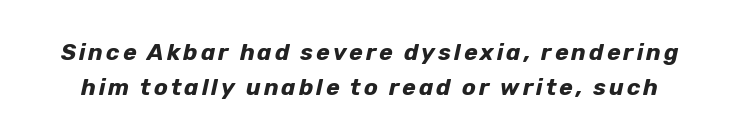
Q: Is the text bold? A: Yes.
Q: Is the text italic (slanted)? A: Yes, it leans right by about 12 degrees.
Q: Is the text underlined? A: No.
Q: Is the spacing between lines tight, normal or loose? A: Normal.
